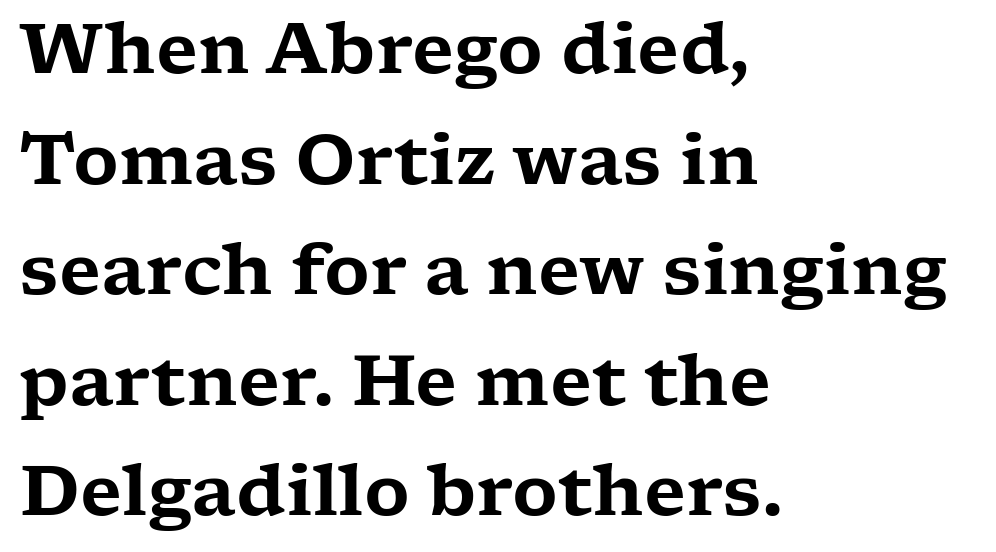
Q: Is the text italic (slanted)? A: No, it is upright.
Q: Is the typeface a serif or a sans-serif typeface? A: Serif.
Q: Is the text underlined? A: No.
Q: How is the paragraph aligned? A: Left-aligned.
Q: Is the spacing between letters normal or unusually wide? A: Normal.
Q: Is the spacing between lines tight, normal or loose? A: Normal.
Q: Width (condensed, normal, or wide)? A: Wide.
Q: Stroke contrast? A: Low.
Q: x-height? A: Medium.
Q: Monospaced? A: No.
